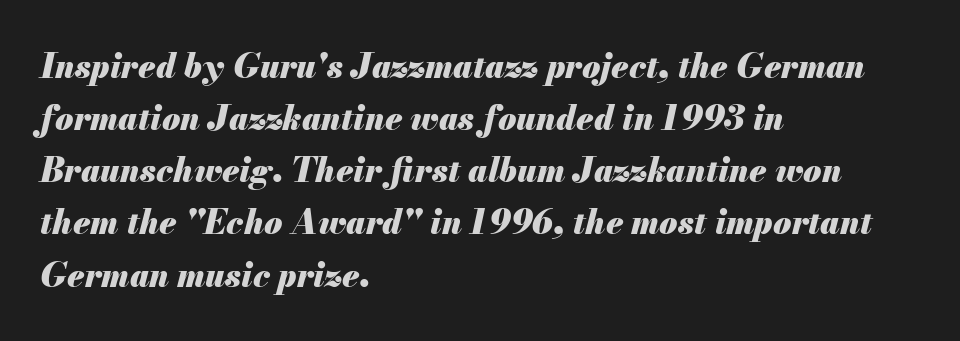
{"italic": "yes", "lean": "right", "slant_degrees": 13, "bold": "yes", "weight": "heavy", "width": "normal", "stroke_contrast": "medium", "x_height": "small", "monospaced": "no", "underline": "no", "align": "left", "line_spacing": "normal", "line_spacing_ratio": 1.58, "letter_spacing": "normal", "letter_spacing_em": 0.0, "glyph_px": 33}
